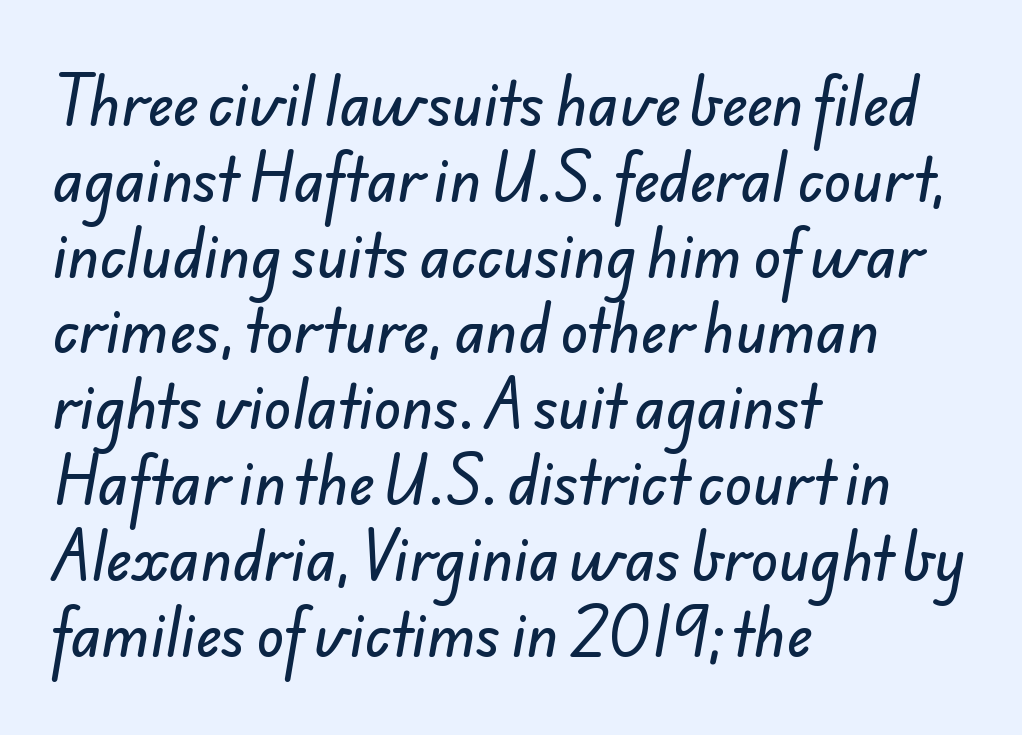
Q: Is the typeface a serif or a sans-serif typeface? A: Sans-serif.
Q: Is the text underlined? A: No.
Q: How is the paragraph aligned? A: Left-aligned.
Q: Is the spacing between letters normal or unusually wide? A: Normal.
Q: Is the spacing between lines tight, normal or loose? A: Normal.
Q: Width (condensed, normal, or wide)? A: Normal.
Q: Stroke contrast? A: Low.
Q: x-height? A: Small.
Q: Monospaced? A: No.
